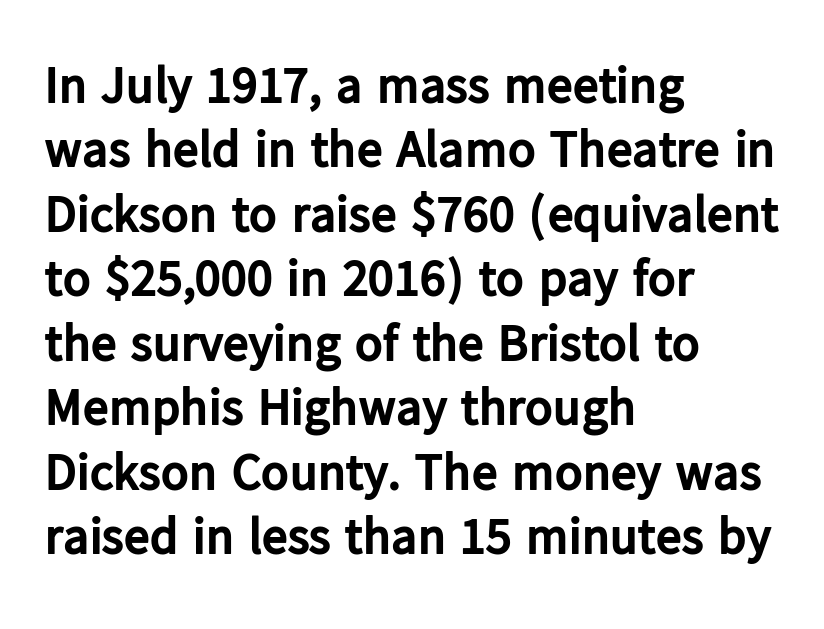
Q: Is the text bold? A: Yes.
Q: Is the text italic (slanted)? A: No, it is upright.
Q: Is the typeface a serif or a sans-serif typeface? A: Sans-serif.
Q: Is the text underlined? A: No.
Q: How is the paragraph aligned? A: Left-aligned.
Q: Is the spacing between letters normal or unusually wide? A: Normal.
Q: Width (condensed, normal, or wide)? A: Normal.
Q: Stroke contrast? A: Low.
Q: x-height? A: Medium.
Q: Monospaced? A: No.
